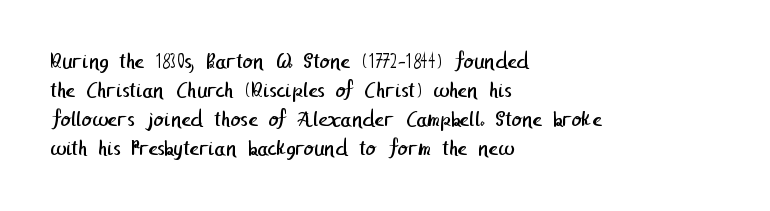
The image shows 23 px text type; set left-aligned, normal line spacing (1.26x), normal letter spacing, not underlined.
